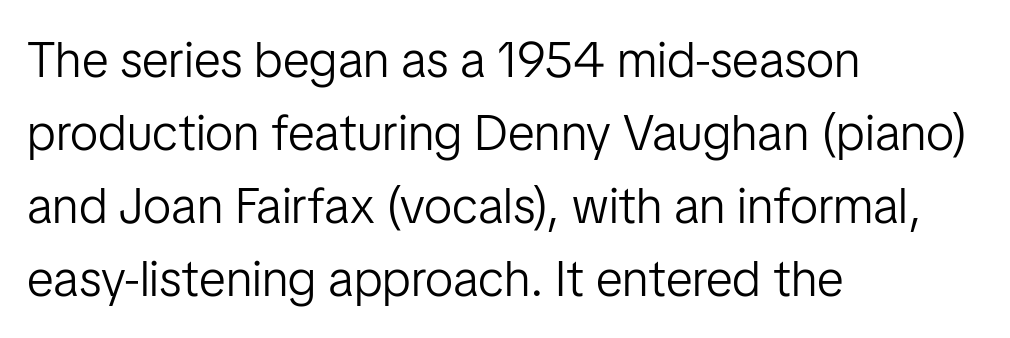
The face used here is proportionally spaced, like ordinary book or web type. Is the block centered? No — it sits flush against the left margin. This sample keeps an unexceptional amount of space between lines. I'd call this a sans setting — the letters go barefoot.
